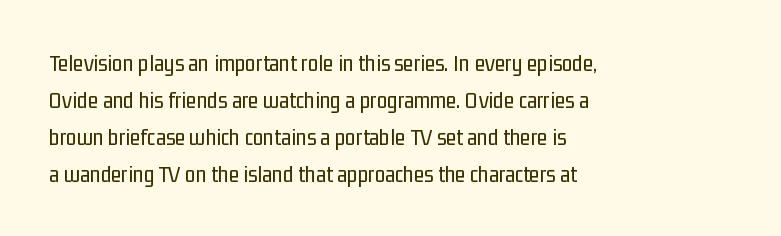
Vertical strokes here are truly vertical. Every row of glyphs begins at an identical x-position on the left. Between one letter and the next there's only the usual sliver of space. Only glyphs here, with clear space below each row.
